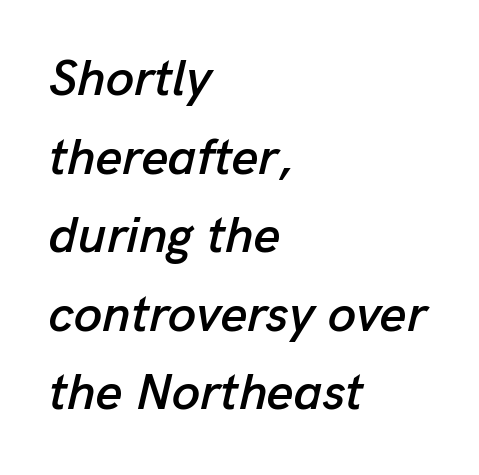
The rendering applies a slant to the glyphs. The letters sit at their default tracking, neither squeezed nor spread. Quick note: underline off. These lines are set flush left with a ragged right edge. The passage shown is typed in a proportional face where columns would drift. The rendering uses a moderate line-height, typical for paragraphs.
